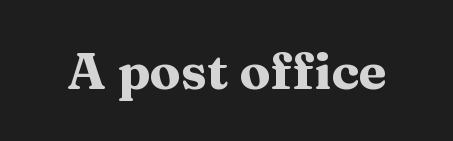
Q: Is the text bold? A: Yes.
Q: Is the text italic (slanted)? A: No, it is upright.
Q: Is the typeface a serif or a sans-serif typeface? A: Serif.
Q: Is the text underlined? A: No.
Q: Is the spacing between letters normal or unusually wide? A: Normal.
Q: Width (condensed, normal, or wide)? A: Wide.
Q: Stroke contrast? A: Medium.
Q: x-height? A: Medium.
Q: Monospaced? A: No.
